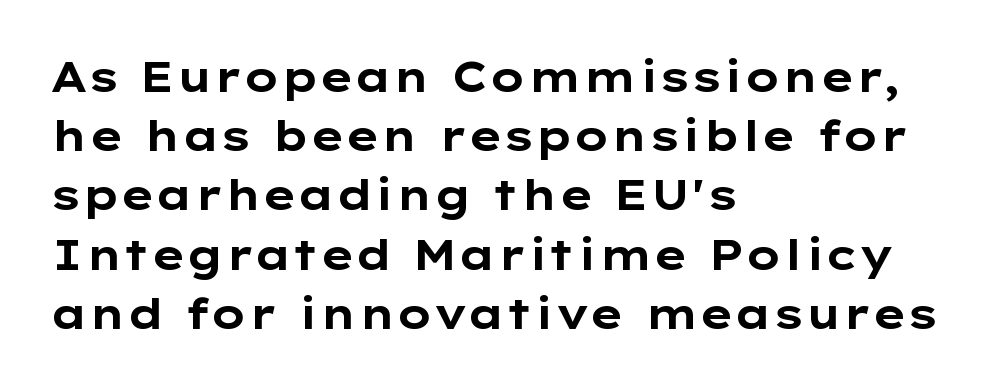
Think of a printed novel: that variable character pitch is what you see here. One glance says typical: line gaps are just what's usual. Alignment: flush left. The line texture is even and compact thanks to regular tracking. Descenders hang freely into open space. Heavy-handed strokes throughout: this text is bold.
